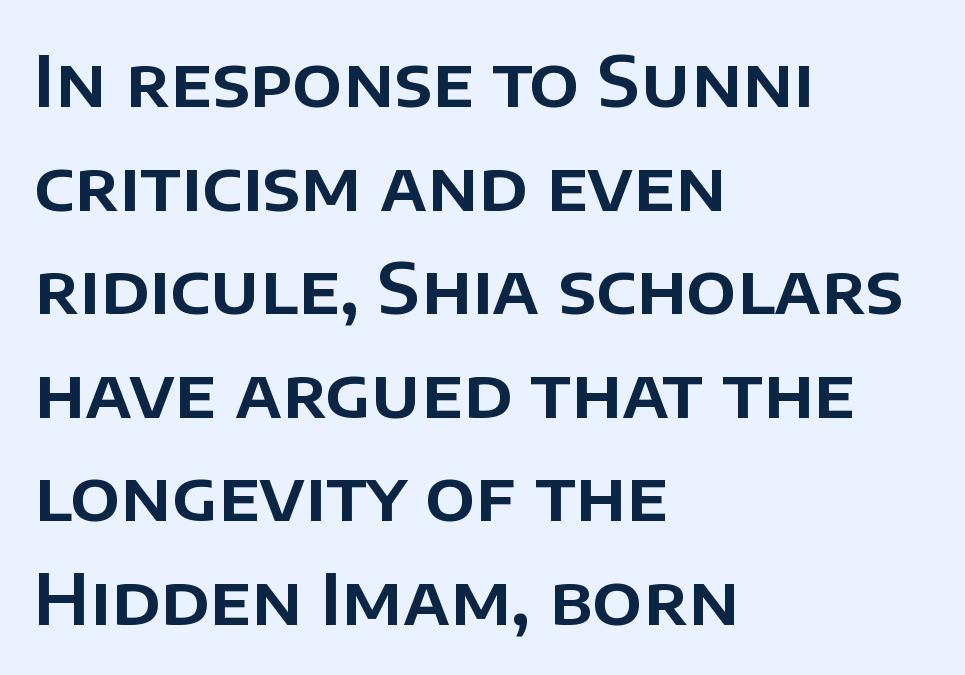
This is sans-serif lettering, the kind often seen on screens and signage. Does the copy run flush right? No — it runs flush left. Do the characters align in a grid? No, the font is proportional. A clean baseline with only descenders dipping below it. What's the leading like? Ordinary, nothing unusual. Honestly, the letter spacing is just normal — you wouldn't notice it.
